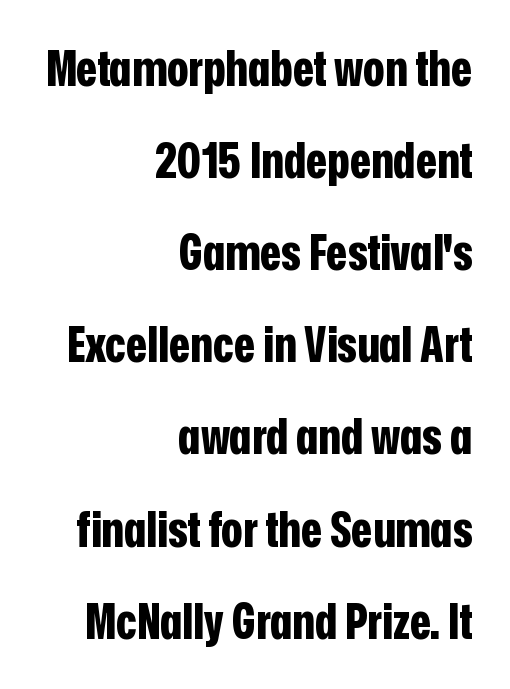
The image shows 49 px bold, condensed sans-serif type, upright; set right-aligned, line spacing 1.88x, normal letter spacing, not underlined; low stroke contrast and a medium x-height.
